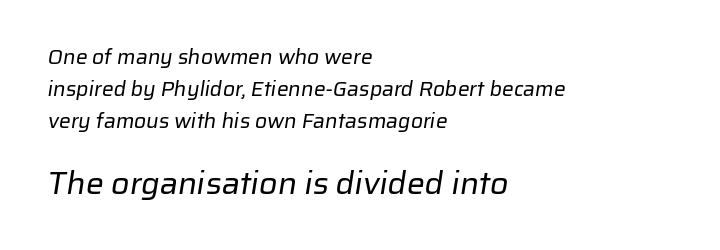
Is the stroke heavy? The answer is a plain regular-or-lighter. A typesetter would call this leading conventional body-copy spacing. The compositor pushed each line to the left boundary. The glyphs are unaccompanied by any horizontal stroke below them. Here the designer chose a conventional face with non-uniform glyph widths. Tracking value appears to be zero — textbook default spacing.
